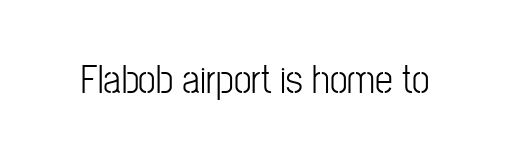
{"serif": "no", "italic": "no", "bold": "no", "weight": "light", "width": "condensed", "stroke_contrast": "low", "x_height": "medium", "monospaced": "no", "underline": "no", "letter_spacing": "normal", "letter_spacing_em": 0.0, "glyph_px": 40}
